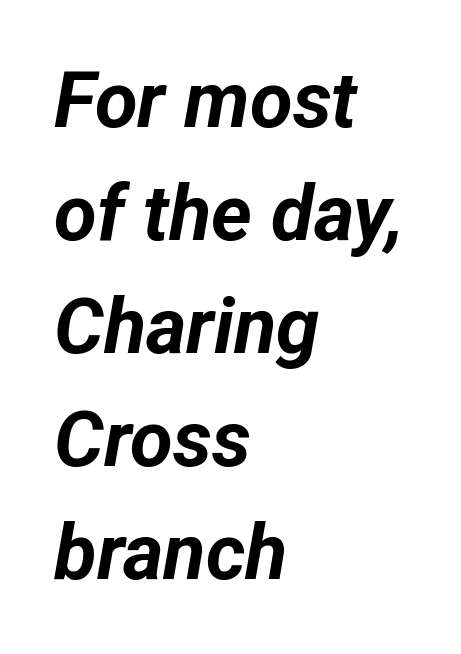
The image shows 78 px bold type, italic (leaning right); set left-aligned, normal line spacing (1.45x), normal letter spacing, not underlined; low stroke contrast and a medium x-height.
